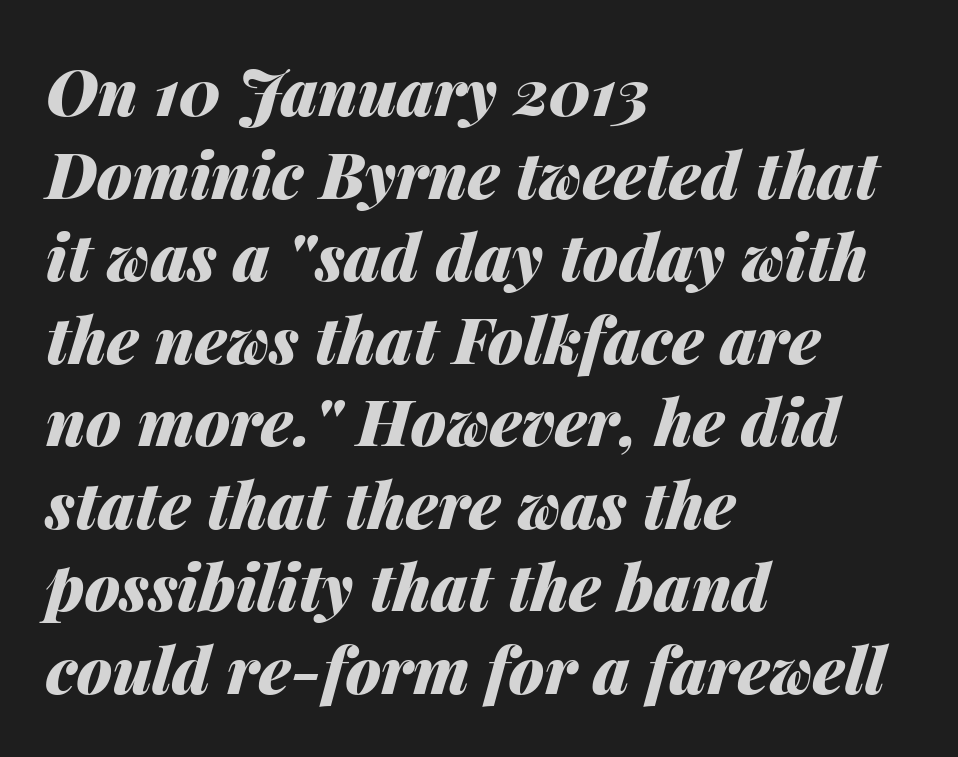
{"italic": "yes", "lean": "right", "slant_degrees": 14, "bold": "yes", "weight": "heavy", "width": "normal", "stroke_contrast": "medium", "x_height": "medium", "monospaced": "no", "underline": "no", "align": "left", "line_spacing": "normal", "line_spacing_ratio": 1.29, "letter_spacing": "normal", "letter_spacing_em": 0.0, "glyph_px": 64}
